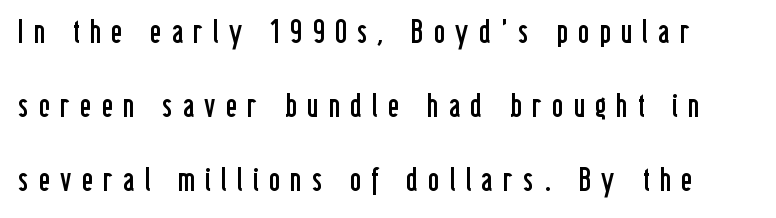
Q: Is the text bold? A: No.
Q: Is the text italic (slanted)? A: No, it is upright.
Q: Is the typeface a serif or a sans-serif typeface? A: Sans-serif.
Q: Is the text underlined? A: No.
Q: Is the spacing between letters normal or unusually wide? A: Unusually wide.
Q: Is the spacing between lines tight, normal or loose? A: Loose.
Q: Width (condensed, normal, or wide)? A: Condensed.
Q: Stroke contrast? A: Low.
Q: x-height? A: Medium.
Q: Monospaced? A: No.
